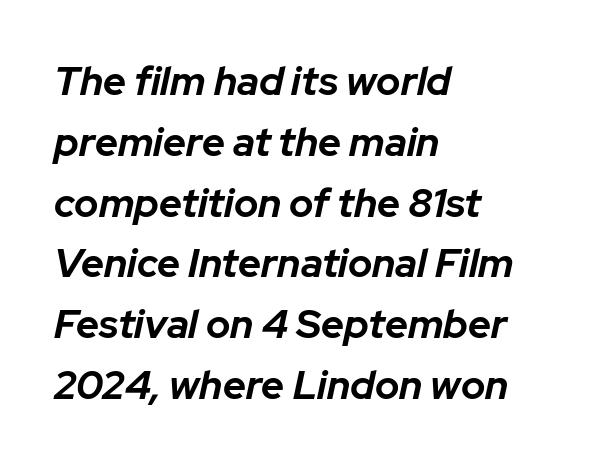
Letter spacing: default. Looking at the ascenders, they clearly lean. Proportional: the letters do not fall into vertical columns. The foot of each line stays bare and open. Regular leading. Notice how thick the strokes are: this is what a full bold looks like.
